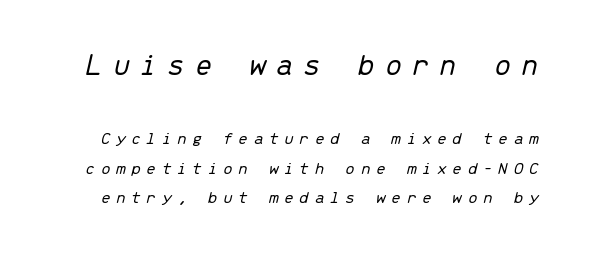
The image shows 32 px light type, italic (leaning right), monospaced; set normal line spacing (1.66x), unusually wide letter spacing (+0.29 em), not underlined; the first (top) block is 1.78x larger; low stroke contrast and a medium x-height.
